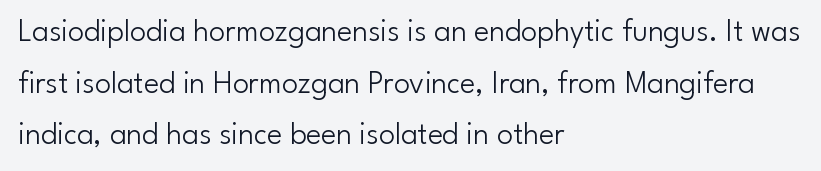
Q: Is the text bold? A: No.
Q: Is the text italic (slanted)? A: No, it is upright.
Q: Is the typeface a serif or a sans-serif typeface? A: Sans-serif.
Q: Is the text underlined? A: No.
Q: How is the paragraph aligned? A: Left-aligned.
Q: Is the spacing between letters normal or unusually wide? A: Normal.
Q: Is the spacing between lines tight, normal or loose? A: Normal.
Q: Width (condensed, normal, or wide)? A: Normal.
Q: Stroke contrast? A: Low.
Q: x-height? A: Small.
Q: Monospaced? A: No.
